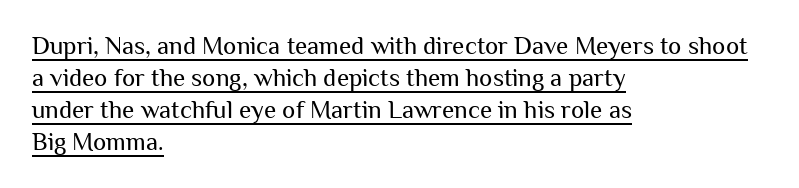
The image shows 25 px text type, upright; set left-aligned, normal line spacing (1.28x), normal letter spacing, underlined.
